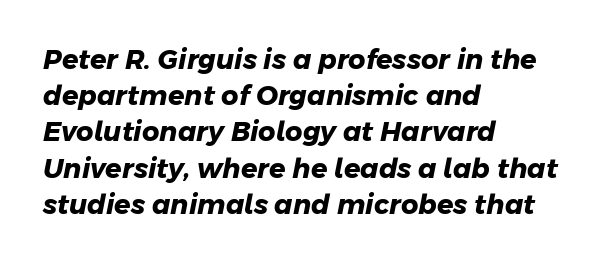
{"bold": "yes", "underline": "no", "align": "left", "line_spacing": "normal", "line_spacing_ratio": 1.34, "letter_spacing": "normal", "letter_spacing_em": 0.0, "glyph_px": 27}
